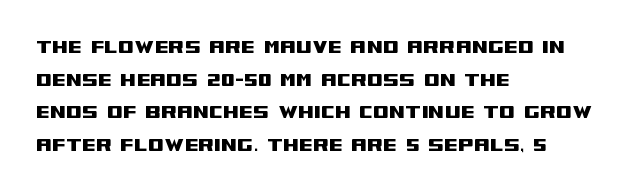
{"italic": "no", "underline": "no", "align": "left", "line_spacing": "normal", "line_spacing_ratio": 1.42, "letter_spacing": "normal", "letter_spacing_em": 0.0, "glyph_px": 23}
